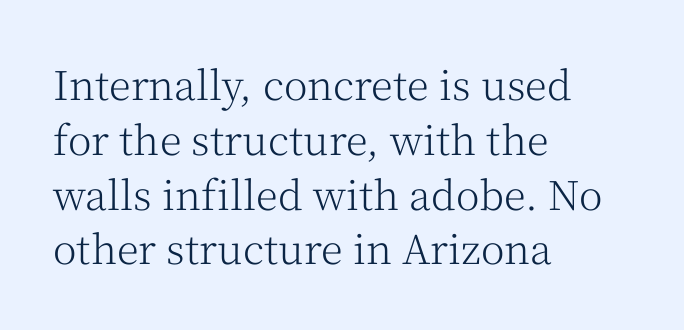
Q: Is the text bold? A: No.
Q: Is the text italic (slanted)? A: No, it is upright.
Q: Is the typeface a serif or a sans-serif typeface? A: Serif.
Q: Is the text underlined? A: No.
Q: How is the paragraph aligned? A: Left-aligned.
Q: Is the spacing between letters normal or unusually wide? A: Normal.
Q: Is the spacing between lines tight, normal or loose? A: Normal.
Q: Width (condensed, normal, or wide)? A: Normal.
Q: Stroke contrast? A: Medium.
Q: x-height? A: Medium.
Q: Monospaced? A: No.
